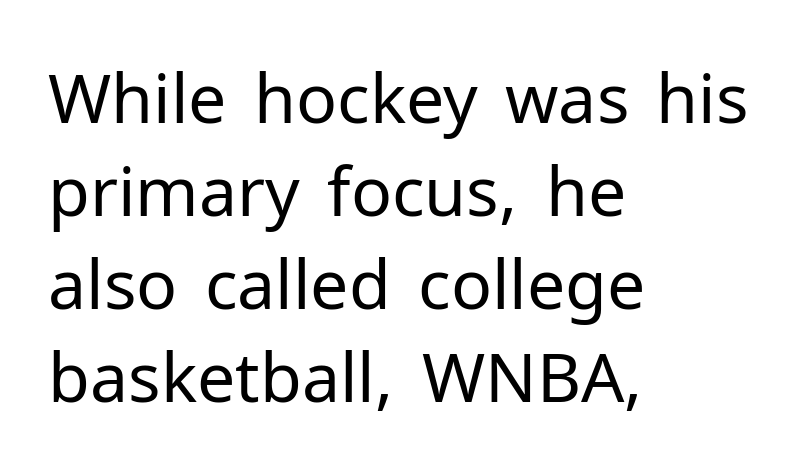
Proportional: the letters do not fall into vertical columns. How are the letters spaced? Ordinarily, with no added tracking. Baseline-to-baseline distance is the conventional proportion of letter height. The typography opts for an upright posture over an oblique one. Line starts are locked; line ends wander.
